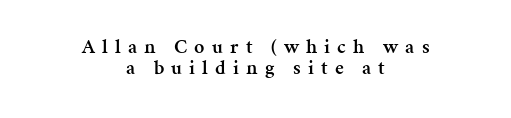
The image shows 20 px text type, upright; set centered, tight line spacing (1.04x), unusually wide letter spacing (+0.36 em), not underlined.
